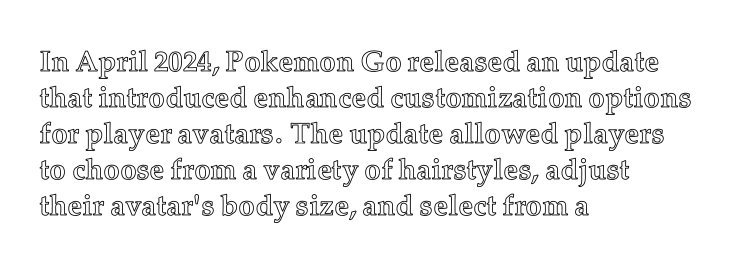
The image shows 29 px text type, upright; set left-aligned, line spacing 1.24x, normal letter spacing, not underlined; a medium x-height.
